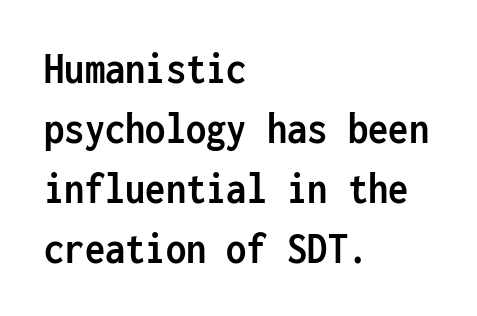
The image shows 45 px semibold, condensed sans-serif type, upright, monospaced; set left-aligned, normal line spacing (1.33x), normal letter spacing, not underlined; low stroke contrast and a medium x-height.
